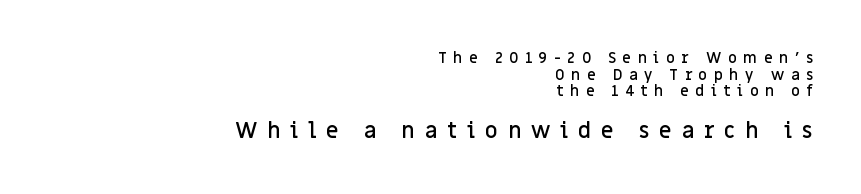
Q: Is the text bold? A: Semi-bold.
Q: Is the text italic (slanted)? A: No, it is upright.
Q: Is the text underlined? A: No.
Q: How is the paragraph aligned? A: Right-aligned.
Q: Is the spacing between letters normal or unusually wide? A: Unusually wide.
Q: Is the spacing between lines tight, normal or loose? A: Tight.
Q: Which block of text is set in a larger size, the first (top) or the second (bottom)? A: The second (bottom) one.
